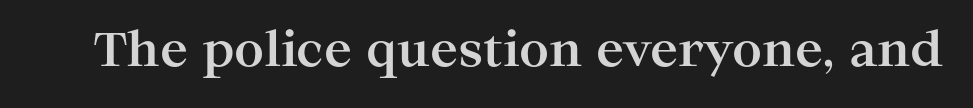
The image shows 47 px bold, wide serif type, upright; set normal letter spacing, not underlined; high stroke contrast and a medium x-height.
